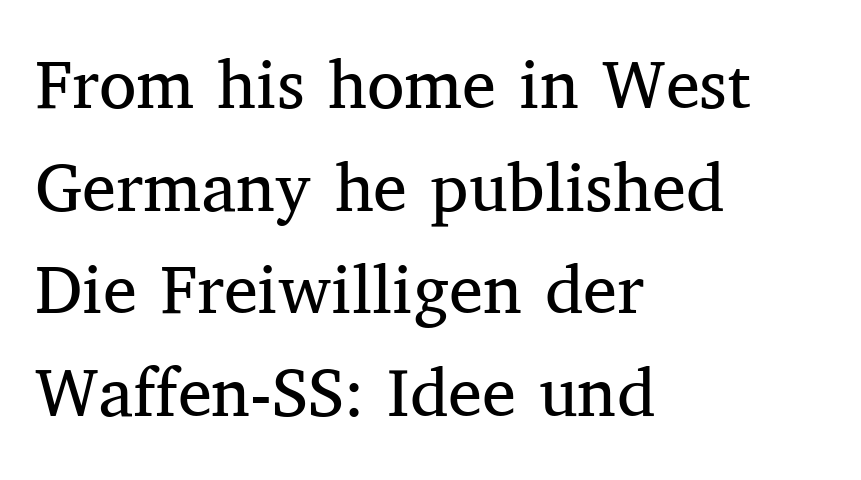
Q: Is the text bold? A: No.
Q: Is the text italic (slanted)? A: No, it is upright.
Q: Is the typeface a serif or a sans-serif typeface? A: Serif.
Q: Is the text underlined? A: No.
Q: How is the paragraph aligned? A: Left-aligned.
Q: Is the spacing between letters normal or unusually wide? A: Normal.
Q: Is the spacing between lines tight, normal or loose? A: Normal.
Q: Width (condensed, normal, or wide)? A: Normal.
Q: Stroke contrast? A: Medium.
Q: x-height? A: Medium.
Q: Monospaced? A: No.
